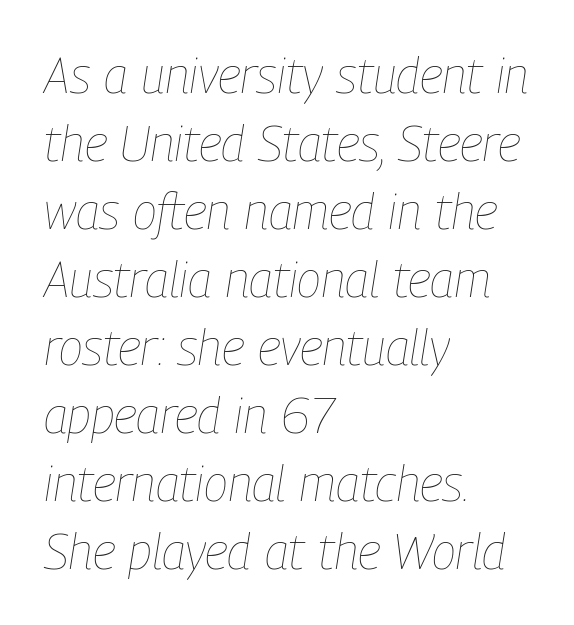
{"italic": "yes", "lean": "right", "slant_degrees": 9, "bold": "no", "weight": "thin", "width": "condensed", "stroke_contrast": "low", "x_height": "medium", "monospaced": "no", "underline": "no", "align": "left", "line_spacing": "normal", "line_spacing_ratio": 1.36, "letter_spacing": "normal", "letter_spacing_em": 0.0, "glyph_px": 50}
